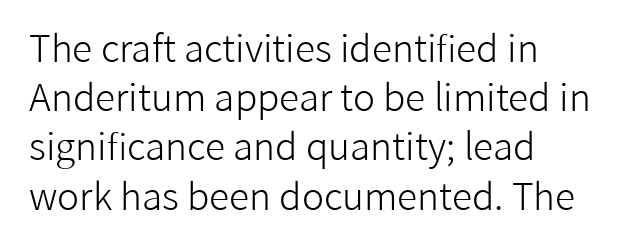
{"serif": "no", "italic": "no", "bold": "no", "weight": "light", "width": "normal", "stroke_contrast": "low", "x_height": "medium", "monospaced": "no", "underline": "no", "align": "left", "line_spacing": "normal", "line_spacing_ratio": 1.33, "letter_spacing": "normal", "letter_spacing_em": 0.0, "glyph_px": 37}
